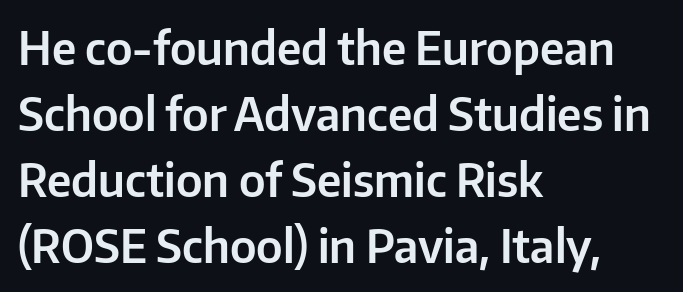
Inter-character spacing is left at the font's built-in metrics. Nope, not italic — everything's standing straight. The face used here is a sans, in the tradition of grotesques and geometrics. The rag falls on the right side of this text block. The vertical gap from one line to the next is medium. The string is rendered with underlining switched off.
